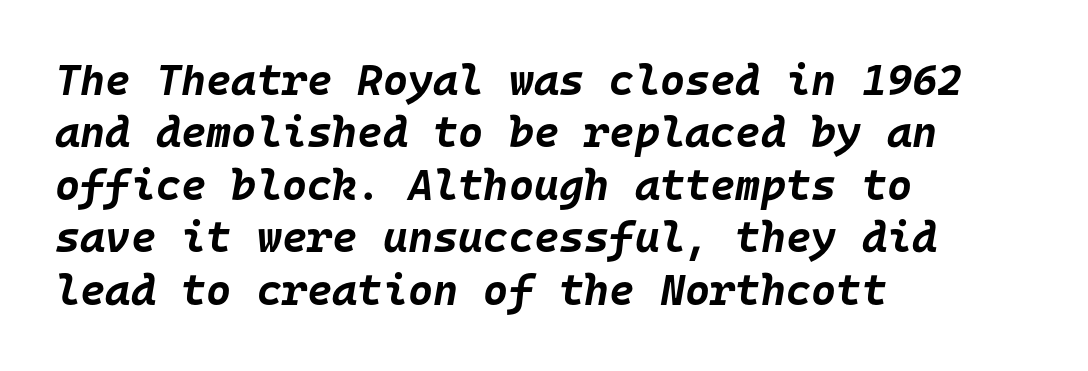
The image shows 43 px bold type, italic (leaning right), monospaced; set left-aligned, line spacing 1.22x, normal letter spacing, not underlined; low stroke contrast and a large x-height.
